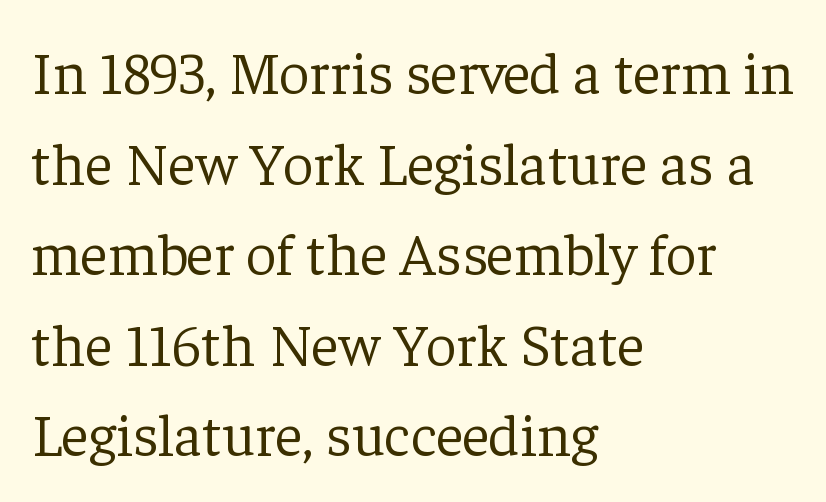
The image shows 60 px light serif type, upright; set left-aligned, normal line spacing (1.51x), normal letter spacing, not underlined; low stroke contrast and a medium x-height.
